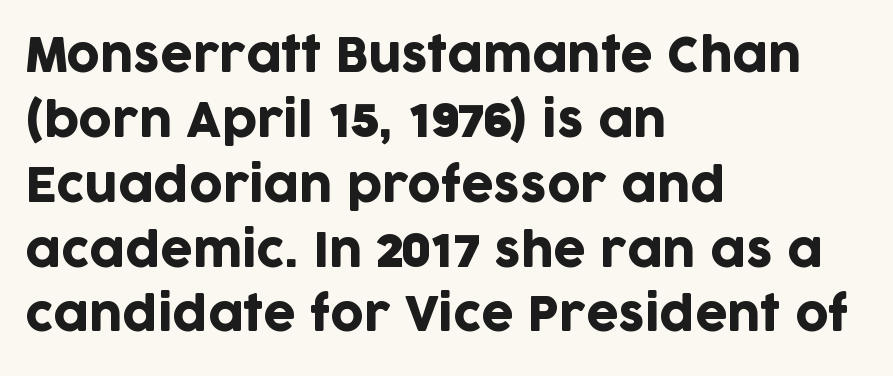
The image shows 46 px sans-serif type, upright; set left-aligned, normal line spacing (1.41x), normal letter spacing, not underlined; low stroke contrast and a large x-height.
